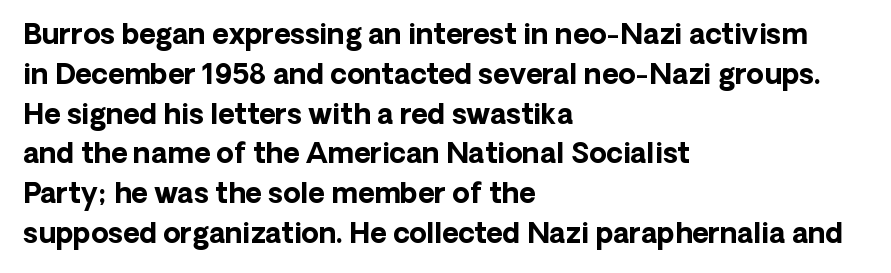
The paragraph has a hard left edge and a soft right edge. Looks like regular typesetting: each glyph gets only the width it needs. I'd call this a sans setting — the letters go barefoot. Each word holds together tightly as a unit, with standard inter-letter gaps. Caption: bold face, heavy strokes.
